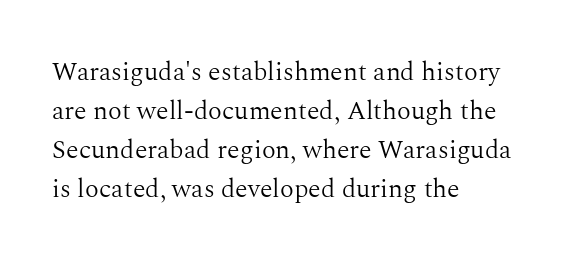
The image shows 26 px text type, upright; set left-aligned, normal line spacing (1.5x), normal letter spacing, not underlined.
